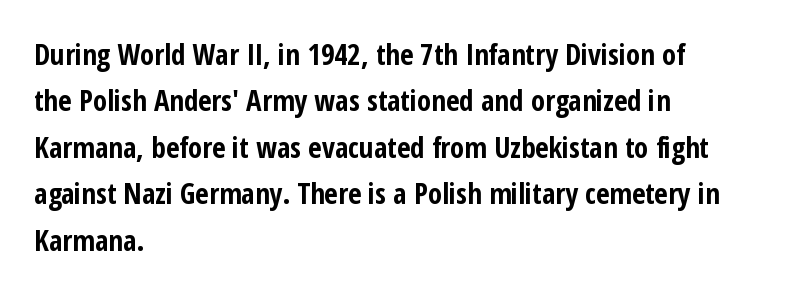
{"serif": "no", "italic": "no", "bold": "yes", "weight": "bold", "width": "condensed", "stroke_contrast": "low", "x_height": "medium", "monospaced": "no", "underline": "no", "align": "left", "line_spacing": "normal", "line_spacing_ratio": 1.6, "letter_spacing": "normal", "letter_spacing_em": 0.0, "glyph_px": 29}
